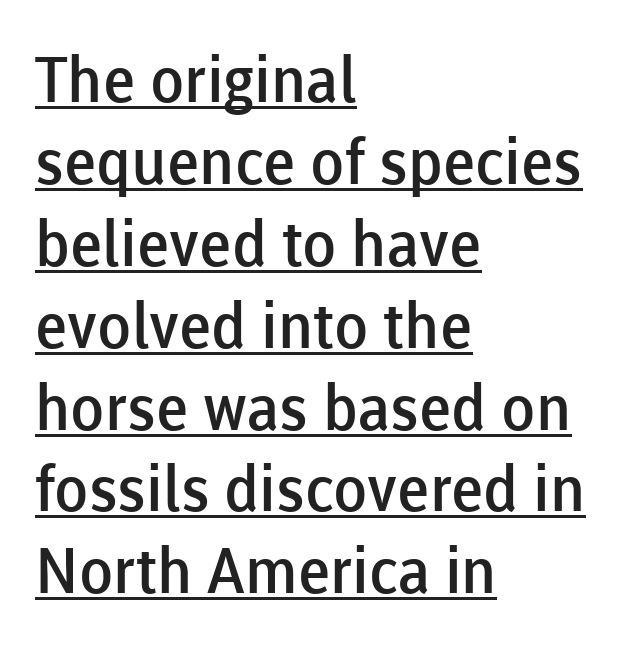
The rag falls on the right side of this text block. The letters carry no serifs — their stems end cleanly without finishing strokes. What's the leading like? Ordinary, nothing unusual. Beneath each row of characters lies a ruled line. Each glyph is drawn with semibold strokes, heavier than normal yet not fully bold. This is roman type, the default non-slanted kind.
